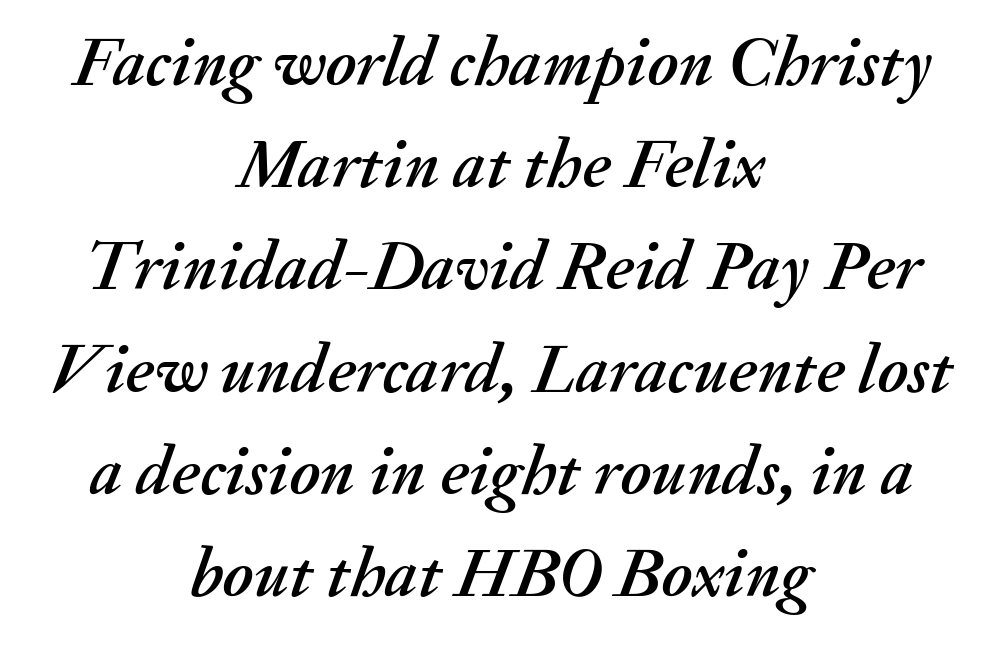
The image shows 70 px text type, italic (leaning right); set centered, normal line spacing (1.46x), normal letter spacing, not underlined; medium stroke contrast and a small x-height.
